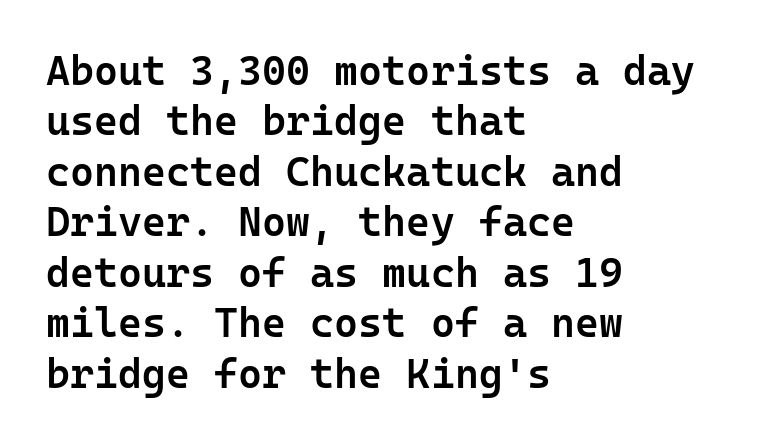
These lines carry some extra weight — a demibold, not a full bold. Vertical strokes here are truly vertical. Do the characters align in a grid? Yes, the font is monospaced. The rendering anchors every line to the left-hand side. A typesetter would call this zero additional tracking.
